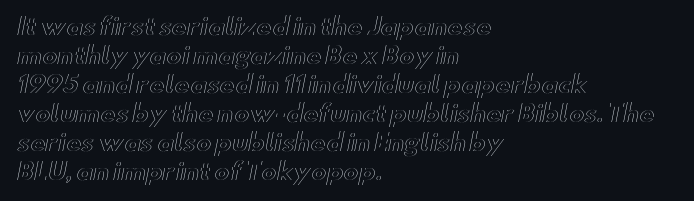
Q: Is the text italic (slanted)? A: Yes.
Q: Is the text underlined? A: No.
Q: How is the paragraph aligned? A: Left-aligned.
Q: Is the spacing between letters normal or unusually wide? A: Normal.
Q: Is the spacing between lines tight, normal or loose? A: Normal.
